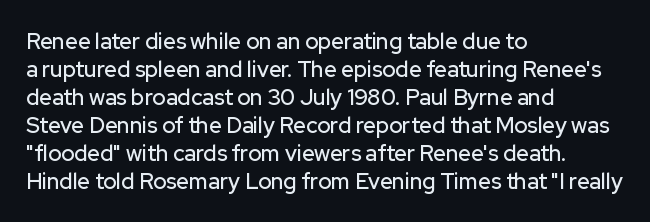
The image shows 22 px text type, upright; set left-aligned, normal line spacing (1.27x), normal letter spacing, not underlined.
